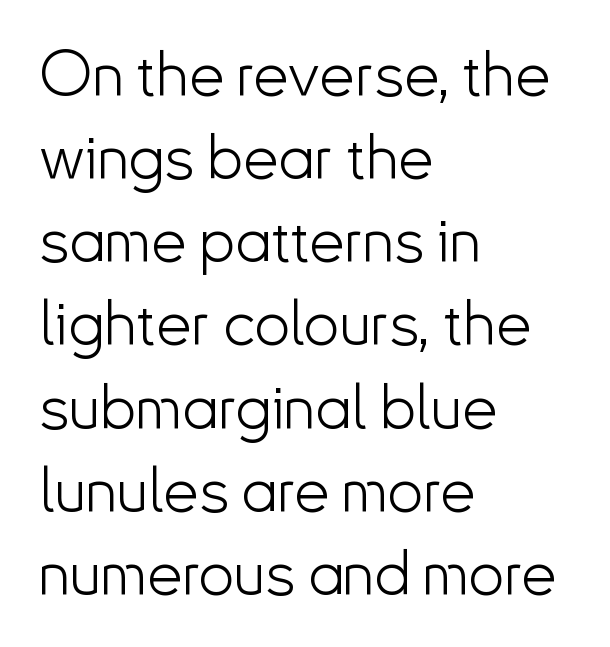
{"serif": "no", "italic": "no", "bold": "no", "weight": "light", "width": "normal", "stroke_contrast": "low", "x_height": "small", "monospaced": "no", "underline": "no", "align": "left", "line_spacing": "normal", "line_spacing_ratio": 1.32, "letter_spacing": "normal", "letter_spacing_em": 0.0, "glyph_px": 63}
